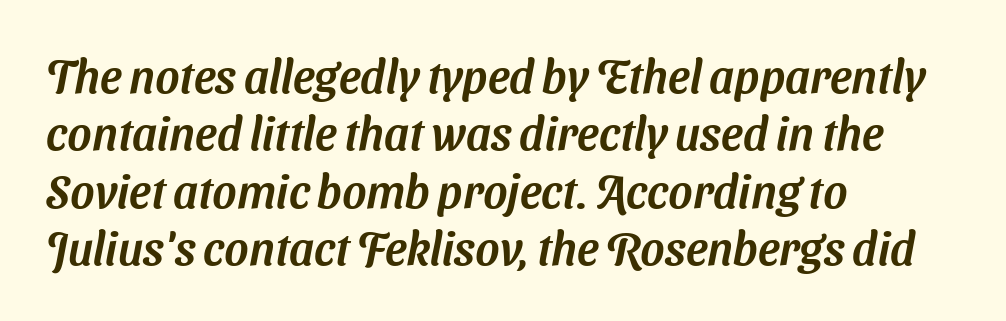
Q: Is the typeface a serif or a sans-serif typeface? A: Sans-serif.
Q: Is the text underlined? A: No.
Q: How is the paragraph aligned? A: Left-aligned.
Q: Is the spacing between letters normal or unusually wide? A: Normal.
Q: Is the spacing between lines tight, normal or loose? A: Normal.
Q: Width (condensed, normal, or wide)? A: Normal.
Q: Stroke contrast? A: Medium.
Q: x-height? A: Medium.
Q: Monospaced? A: No.
